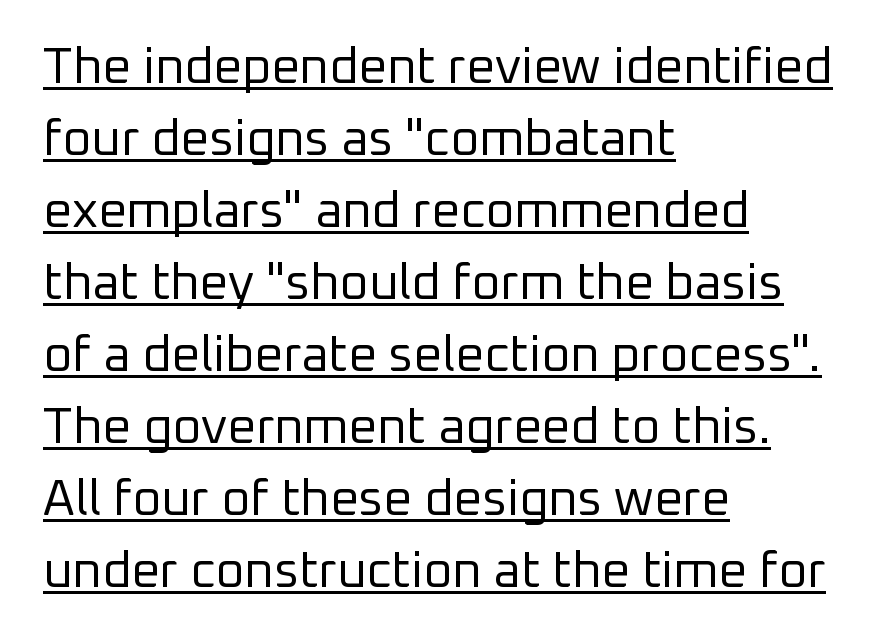
Q: Is the text bold? A: No.
Q: Is the text italic (slanted)? A: No, it is upright.
Q: Is the typeface a serif or a sans-serif typeface? A: Sans-serif.
Q: Is the text underlined? A: Yes.
Q: How is the paragraph aligned? A: Left-aligned.
Q: Is the spacing between letters normal or unusually wide? A: Normal.
Q: Is the spacing between lines tight, normal or loose? A: Normal.
Q: Width (condensed, normal, or wide)? A: Normal.
Q: Stroke contrast? A: Low.
Q: x-height? A: Medium.
Q: Monospaced? A: No.
